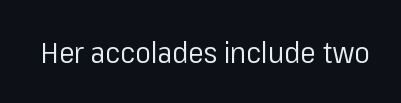
{"serif": "no", "italic": "no", "bold": "no", "weight": "regular", "width": "normal", "stroke_contrast": "low", "x_height": "medium", "monospaced": "no", "underline": "no", "letter_spacing": "normal", "letter_spacing_em": 0.0, "glyph_px": 29}
